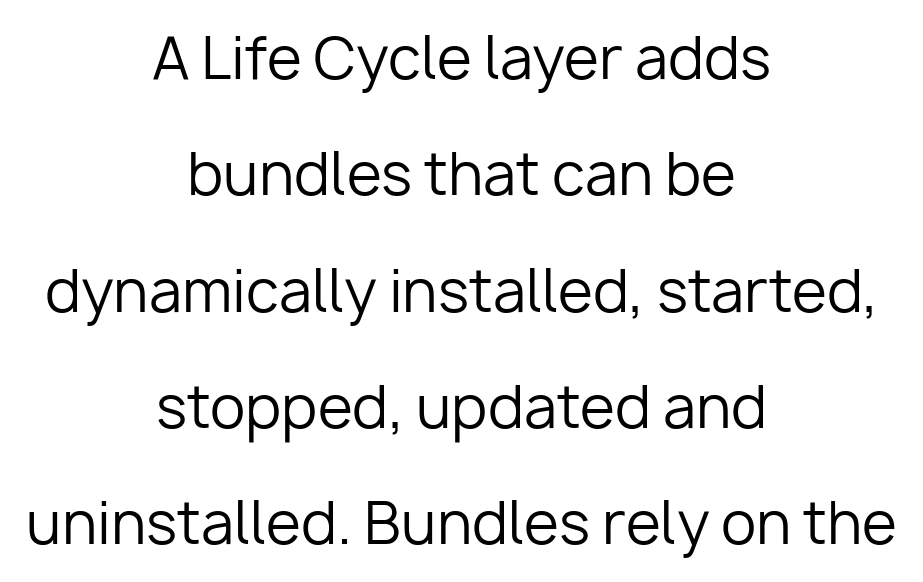
The image shows 57 px regular-weight sans-serif type, upright; set centered, loose line spacing (2.04x), normal letter spacing, not underlined; low stroke contrast and a medium x-height.
